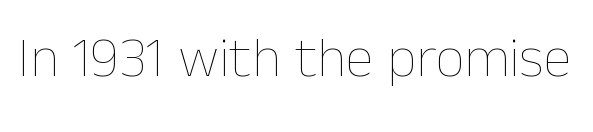
{"italic": "no", "bold": "no", "weight": "thin", "width": "normal", "stroke_contrast": "low", "x_height": "medium", "monospaced": "no", "underline": "no", "letter_spacing": "normal", "letter_spacing_em": 0.0, "glyph_px": 57}
